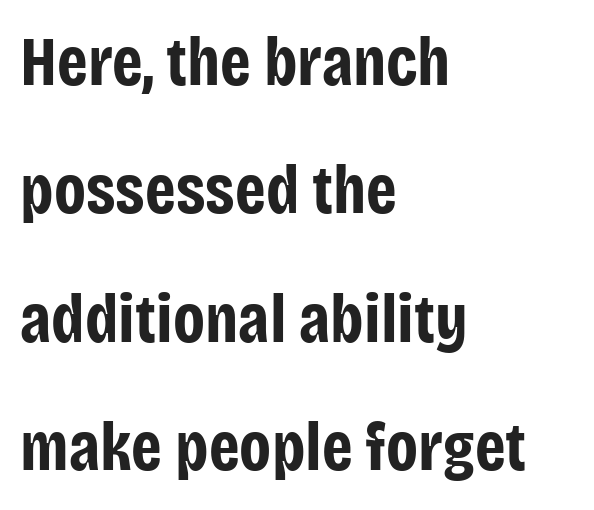
Q: Is the text bold? A: Yes.
Q: Is the text italic (slanted)? A: No, it is upright.
Q: Is the typeface a serif or a sans-serif typeface? A: Sans-serif.
Q: Is the text underlined? A: No.
Q: How is the paragraph aligned? A: Left-aligned.
Q: Is the spacing between letters normal or unusually wide? A: Normal.
Q: Width (condensed, normal, or wide)? A: Condensed.
Q: Stroke contrast? A: Low.
Q: x-height? A: Large.
Q: Monospaced? A: No.
